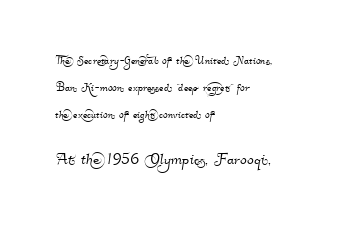
The passage shown has conventional tracking throughout. A bare baseline throughout the passage. The compositor pushed each line to the left boundary. This sample trades compactness for vertical openness between lines. Bigger letters appear in the bottom chunk; the top chunk is reduced.
